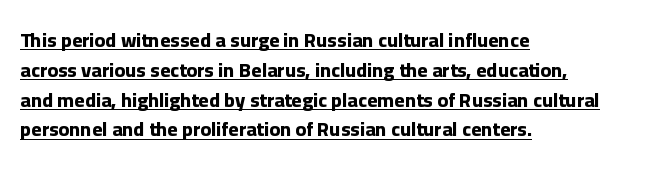
Q: Is the text bold? A: Yes.
Q: Is the text italic (slanted)? A: No, it is upright.
Q: Is the text underlined? A: Yes.
Q: How is the paragraph aligned? A: Left-aligned.
Q: Is the spacing between letters normal or unusually wide? A: Normal.
Q: Is the spacing between lines tight, normal or loose? A: Normal.
